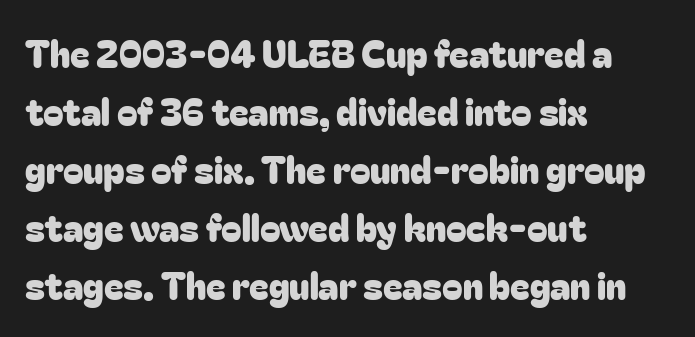
Students, observe: this is what conventionally led text looks like. Regarding serifs, this sample does without them. Each line starts at the same left margin while the right side varies. Just letters on the line, the space beneath them empty.
